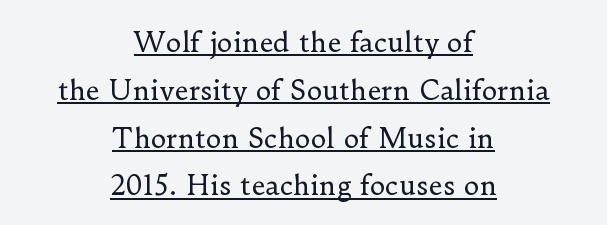
{"italic": "no", "bold": "no", "underline": "yes", "align": "center", "line_spacing_ratio": 1.77, "letter_spacing": "normal", "letter_spacing_em": 0.0, "glyph_px": 27}
